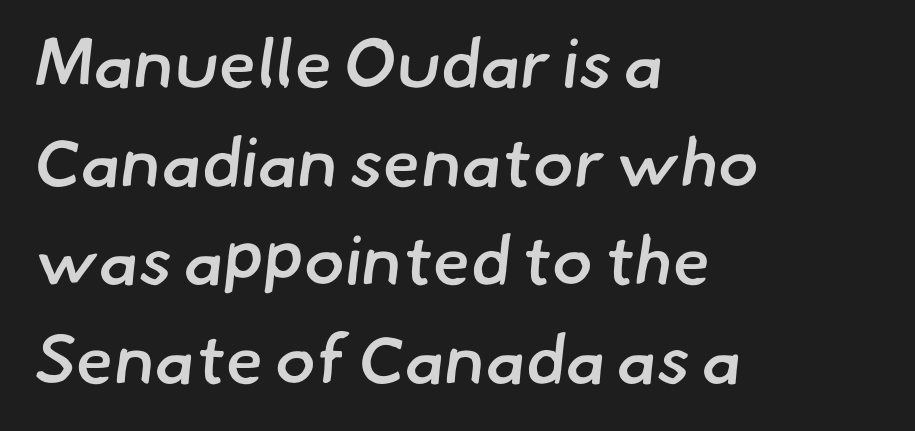
The image shows 69 px semibold sans-serif type; set left-aligned, normal line spacing (1.43x), normal letter spacing, not underlined; low stroke contrast and a small x-height.
